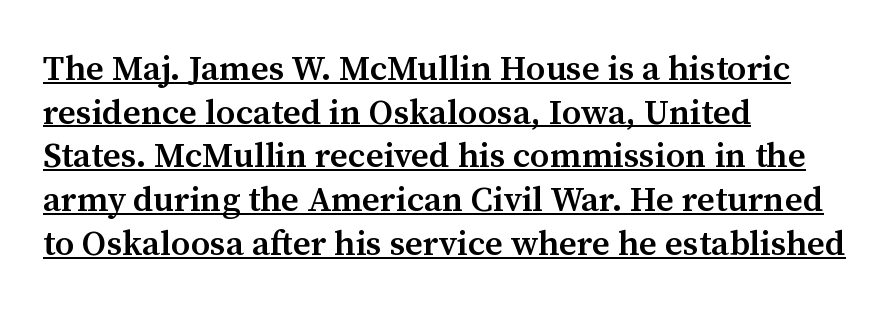
What decoration does the sample have? An underline. The paragraph has a hard left edge and a soft right edge. Is this a sans? No — the strokes have serifs. Character widths vary here, with narrow letters taking less room than wide ones. Every character sits straight up, as roman type does.
